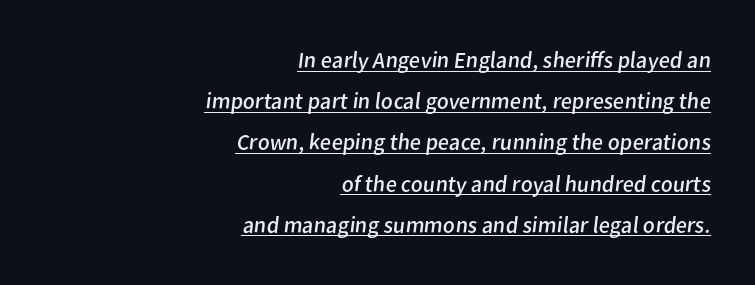
Q: Is the text bold? A: No.
Q: Is the text underlined? A: Yes.
Q: How is the paragraph aligned? A: Right-aligned.
Q: Is the spacing between letters normal or unusually wide? A: Normal.
